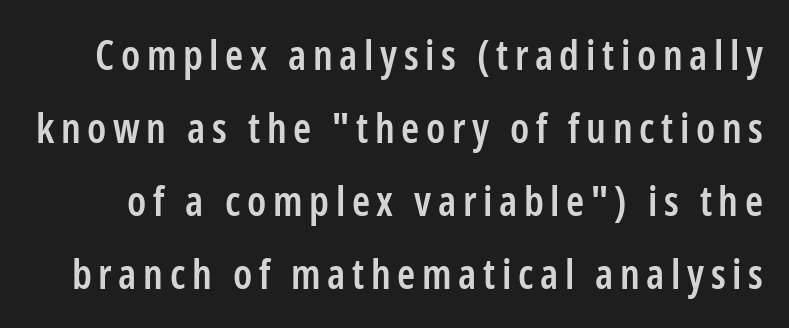
{"serif": "no", "italic": "no", "bold": "semi", "weight": "semibold", "width": "condensed", "stroke_contrast": "low", "x_height": "medium", "monospaced": "no", "underline": "no", "line_spacing_ratio": 1.78, "glyph_px": 41}
